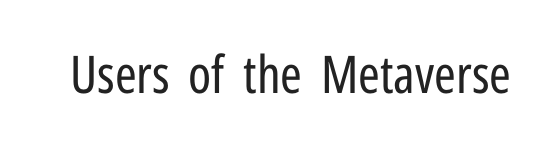
Q: Is the text bold? A: No.
Q: Is the text italic (slanted)? A: No, it is upright.
Q: Is the typeface a serif or a sans-serif typeface? A: Sans-serif.
Q: Is the text underlined? A: No.
Q: Is the spacing between letters normal or unusually wide? A: Normal.
Q: Width (condensed, normal, or wide)? A: Condensed.
Q: Stroke contrast? A: Low.
Q: x-height? A: Medium.
Q: Monospaced? A: No.
